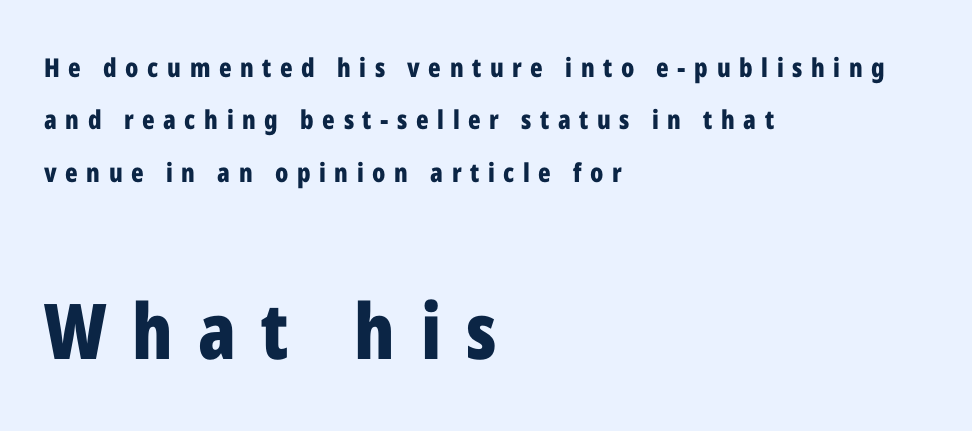
{"serif": "no", "italic": "no", "bold": "yes", "weight": "bold", "width": "condensed", "stroke_contrast": "low", "x_height": "medium", "monospaced": "no", "underline": "no", "align": "left", "line_spacing": "loose", "line_spacing_ratio": 2.01, "letter_spacing": "wide", "letter_spacing_em": 0.33, "larger_block": "second", "size_ratio": 2.96, "glyph_px": 77}
